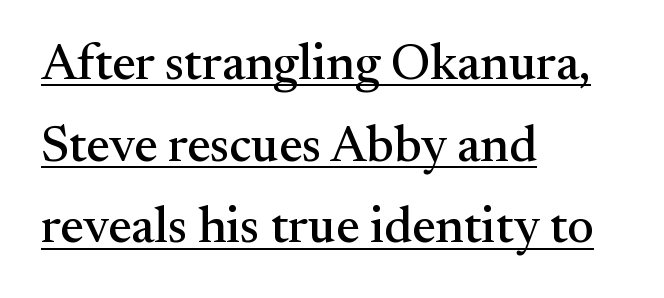
A normal amount of white space separates one row of letters from the next. Yep, those are serifs on the letters. The letters advance in unequal steps, a hallmark of proportional type. Characters remain perfectly vertical along every line. The text block is weighted toward the left margin, trailing off unevenly rightward.
